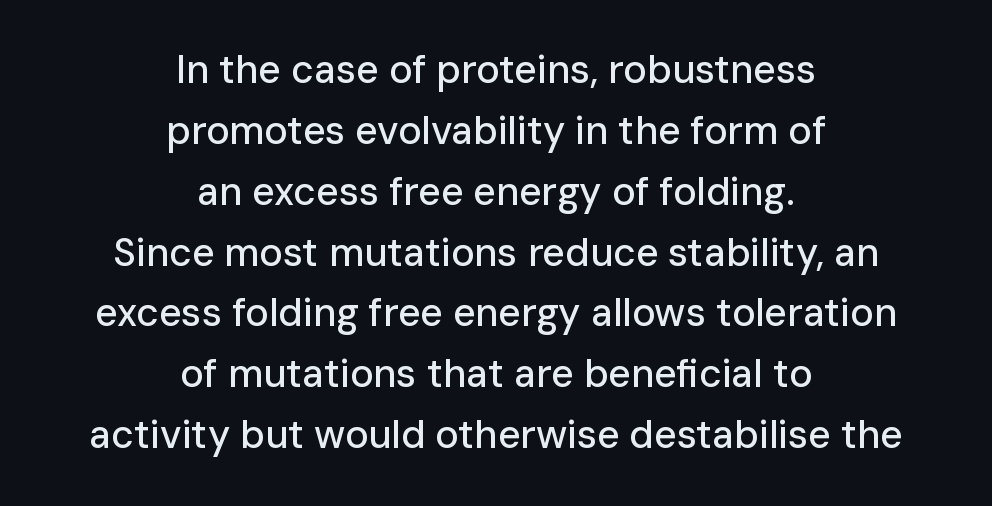
{"serif": "no", "italic": "no", "width": "normal", "stroke_contrast": "low", "x_height": "medium", "monospaced": "no", "underline": "no", "align": "center", "line_spacing": "normal", "line_spacing_ratio": 1.56, "letter_spacing": "normal", "letter_spacing_em": 0.0, "glyph_px": 39}
